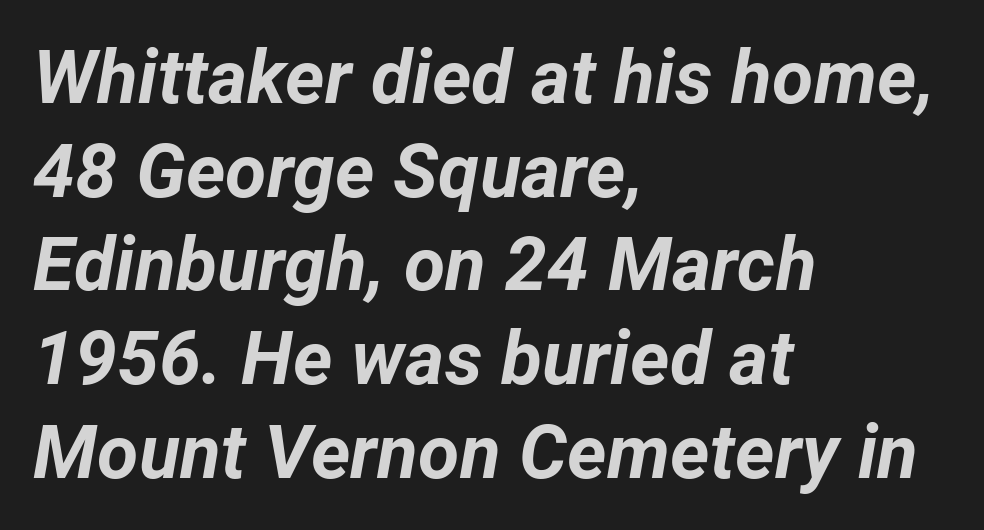
The face used here is proportionally spaced, like ordinary book or web type. The font's italic variant was chosen for this text. How would I describe the line gaps? Plain and ordinary. Visually the block forms a straight wall on the left and a jagged coastline on the right.
